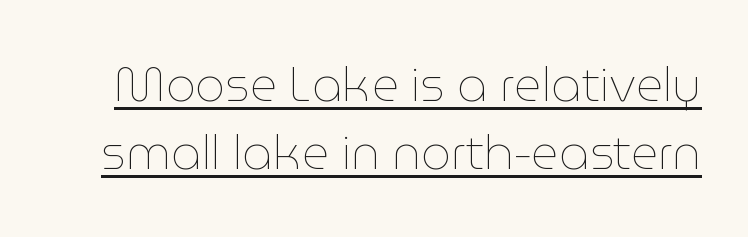
The image shows 47 px thin type, upright; set normal line spacing (1.44x), normal letter spacing, underlined; low stroke contrast and a medium x-height.
